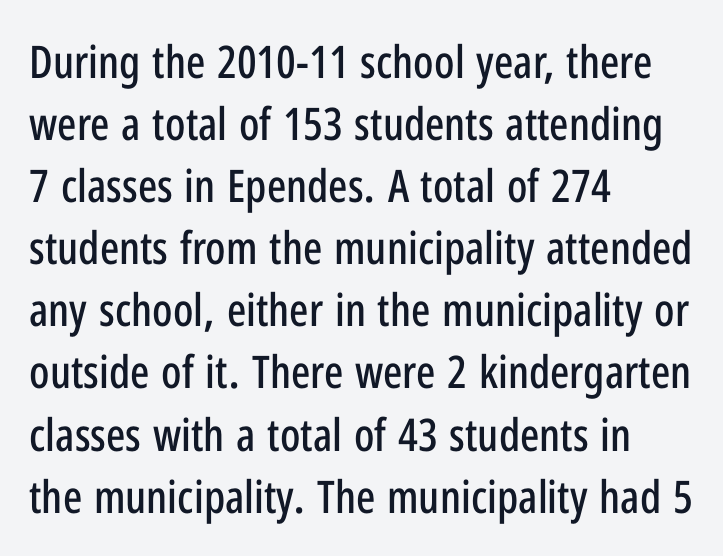
Q: Is the text italic (slanted)? A: No, it is upright.
Q: Is the typeface a serif or a sans-serif typeface? A: Sans-serif.
Q: Is the text underlined? A: No.
Q: How is the paragraph aligned? A: Left-aligned.
Q: Is the spacing between letters normal or unusually wide? A: Normal.
Q: Is the spacing between lines tight, normal or loose? A: Normal.
Q: Width (condensed, normal, or wide)? A: Condensed.
Q: Stroke contrast? A: Low.
Q: x-height? A: Medium.
Q: Monospaced? A: No.
